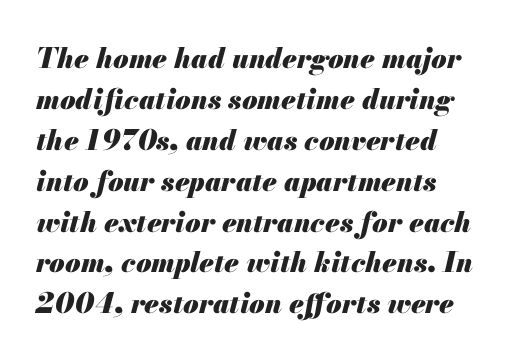
{"italic": "yes", "lean": "right", "slant_degrees": 13, "bold": "yes", "weight": "heavy", "width": "normal", "stroke_contrast": "medium", "x_height": "small", "monospaced": "no", "underline": "no", "align": "left", "line_spacing": "normal", "line_spacing_ratio": 1.46, "letter_spacing": "normal", "letter_spacing_em": 0.0, "glyph_px": 28}
